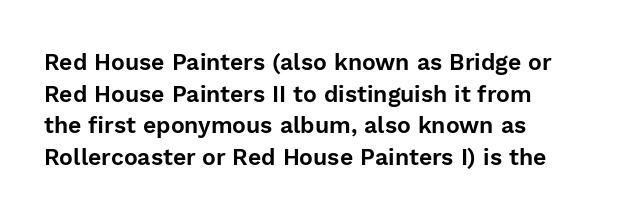
{"italic": "no", "underline": "no", "line_spacing": "normal", "line_spacing_ratio": 1.37, "letter_spacing": "normal", "letter_spacing_em": 0.0, "glyph_px": 23}
